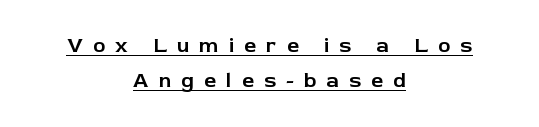
Q: Is the text italic (slanted)? A: No, it is upright.
Q: Is the text underlined? A: Yes.
Q: How is the paragraph aligned? A: Centered.
Q: Is the spacing between letters normal or unusually wide? A: Unusually wide.
Q: Is the spacing between lines tight, normal or loose? A: Normal.
